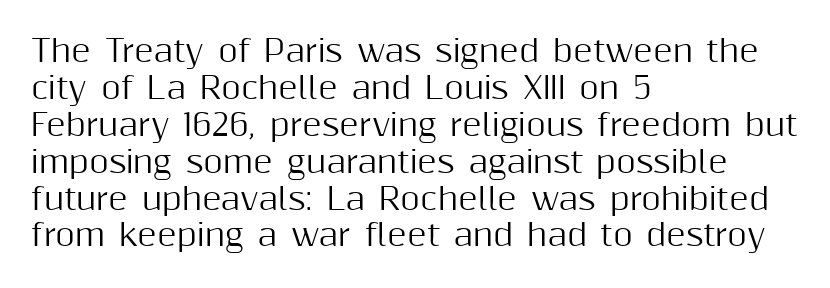
{"serif": "no", "italic": "no", "width": "normal", "stroke_contrast": "medium", "x_height": "medium", "monospaced": "no", "underline": "no", "align": "left", "line_spacing_ratio": 1.23, "letter_spacing": "normal", "letter_spacing_em": 0.0, "glyph_px": 30}
